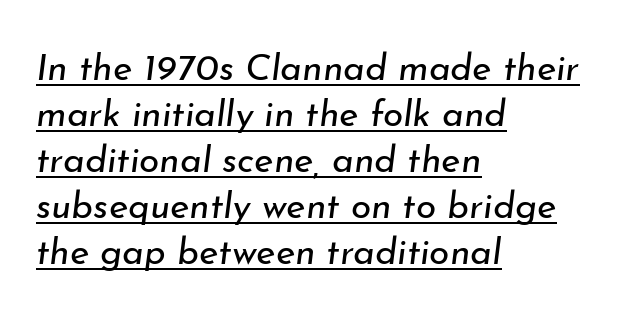
Q: Is the text bold? A: No.
Q: Is the text italic (slanted)? A: Yes, it leans right by about 7 degrees.
Q: Is the text underlined? A: Yes.
Q: How is the paragraph aligned? A: Left-aligned.
Q: Is the spacing between letters normal or unusually wide? A: Normal.
Q: Width (condensed, normal, or wide)? A: Normal.
Q: Stroke contrast? A: Low.
Q: x-height? A: Small.
Q: Monospaced? A: No.
